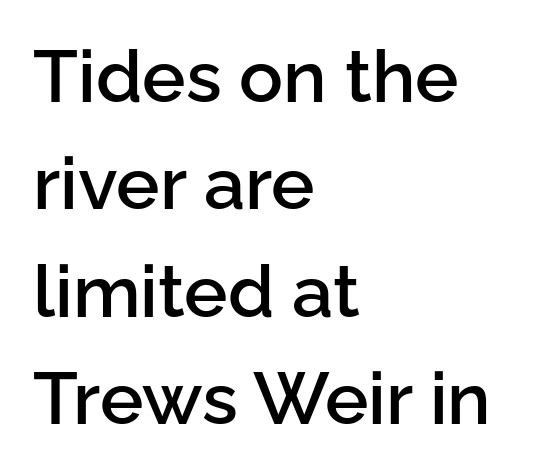
{"serif": "no", "italic": "no", "bold": "semi", "weight": "semibold", "width": "normal", "stroke_contrast": "low", "x_height": "medium", "monospaced": "no", "underline": "no", "align": "left", "line_spacing": "normal", "line_spacing_ratio": 1.47, "letter_spacing": "normal", "letter_spacing_em": 0.0, "glyph_px": 73}
